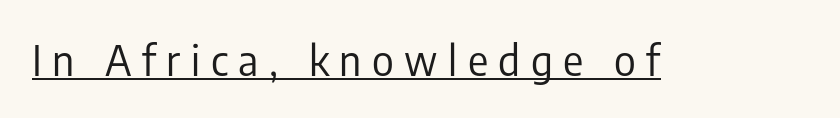
Posture: vertical. Character widths vary here, with narrow letters taking less room than wide ones. A rule runs beneath these lines of type. These lines have a slow, spaced-out rhythm from letter to letter. The text was rendered using a sans face with plain stroke endings. Stems and bowls with no extra thickness — not bold.
